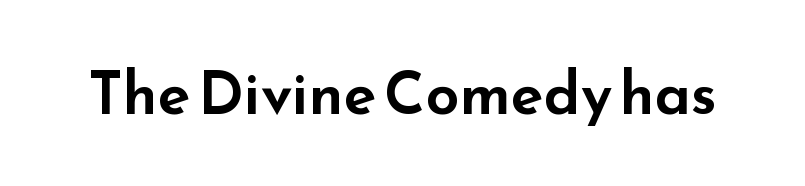
{"serif": "no", "italic": "no", "width": "wide", "stroke_contrast": "low", "x_height": "small", "monospaced": "no", "underline": "no", "letter_spacing": "normal", "letter_spacing_em": 0.0, "glyph_px": 60}
